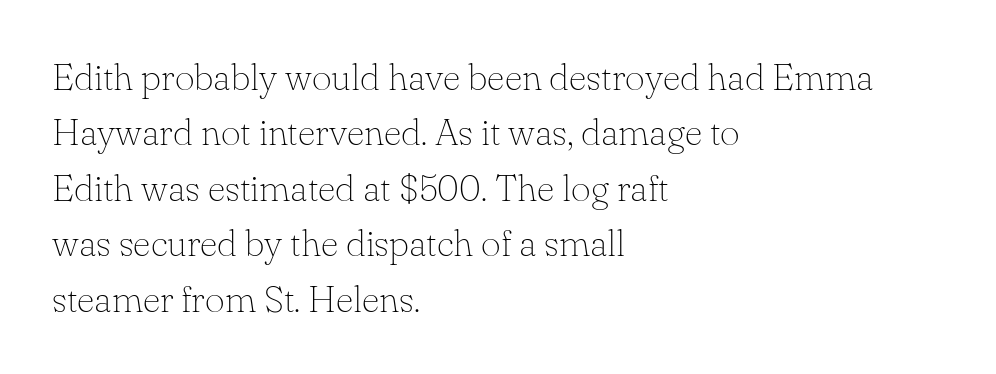
The passage shown has conventional tracking throughout. The lines sit at an ordinary, default distance from one another. Beneath every word, the page is bare. These lines are rendered in a variable-pitch font. Counters stay open thanks to moderate or lighter strokes.
